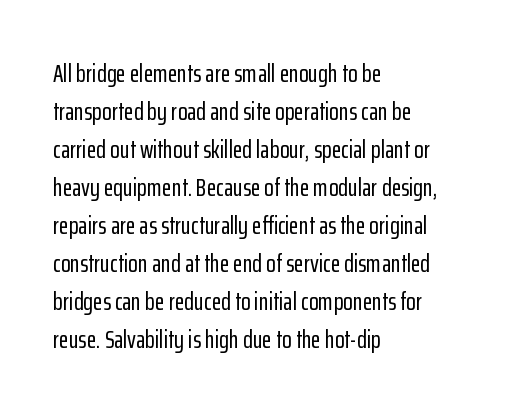
Q: Is the text italic (slanted)? A: No, it is upright.
Q: Is the text underlined? A: No.
Q: How is the paragraph aligned? A: Left-aligned.
Q: Is the spacing between letters normal or unusually wide? A: Normal.
Q: Is the spacing between lines tight, normal or loose? A: Normal.
